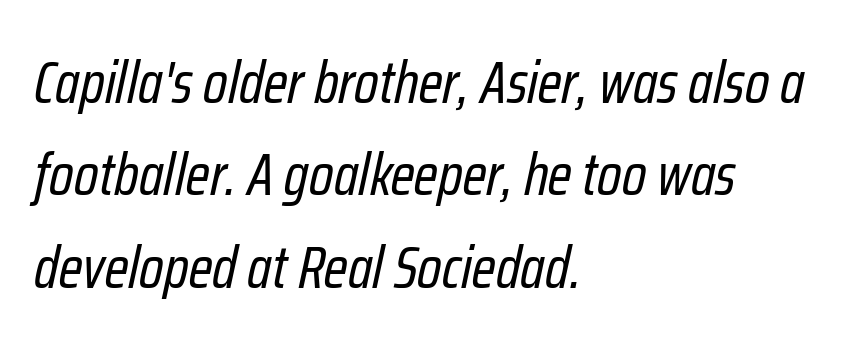
No word sits above an underline. Is there much room between lines? A standard amount, neither cramped nor airy. The text block is weighted toward the left margin, trailing off unevenly rightward. Designer's note — italics engaged. Compared with a typical body face, this is equally light or lighter still.
